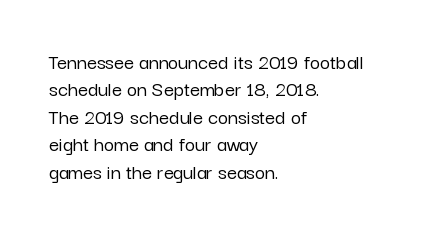
The image shows 22 px text type, upright; set left-aligned, normal line spacing (1.25x), normal letter spacing, not underlined.
